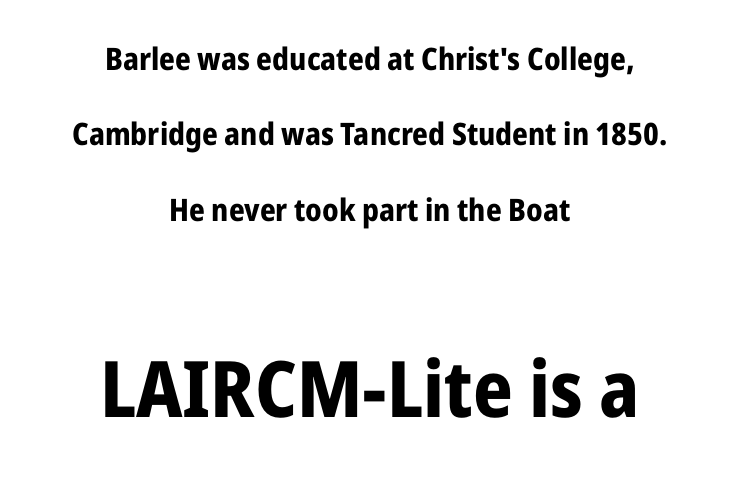
The image shows 78 px bold, condensed sans-serif type, upright; set centered, loose line spacing (2.43x), normal letter spacing, not underlined; the second (bottom) block is 2.52x larger; low stroke contrast and a medium x-height.
